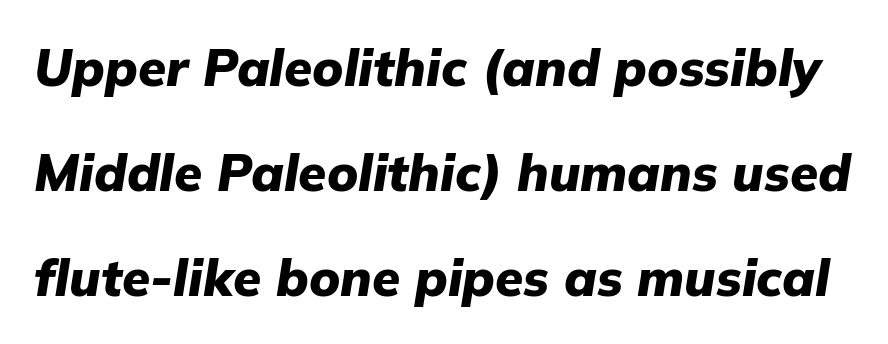
Q: Is the text bold? A: Yes.
Q: Is the text italic (slanted)? A: Yes, it leans right by about 9 degrees.
Q: Is the text underlined? A: No.
Q: Is the spacing between letters normal or unusually wide? A: Normal.
Q: Is the spacing between lines tight, normal or loose? A: Loose.
Q: Width (condensed, normal, or wide)? A: Normal.
Q: Stroke contrast? A: Low.
Q: x-height? A: Medium.
Q: Monospaced? A: No.
